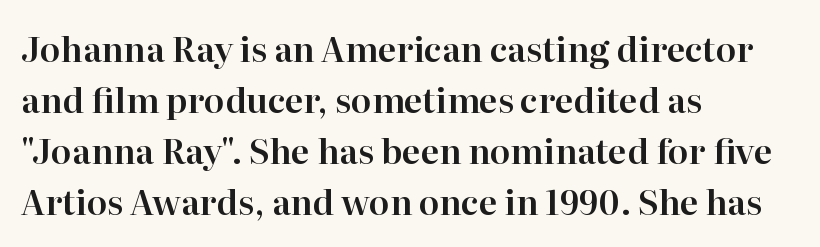
Does the leading feel generous? No, just average. The words here are not underlined. This sample uses a serif face. Tall strokes in this sample are plumb rather than angled. Line starts are locked; line ends wander. Words appear dense and cohesive because spacing is normal.
